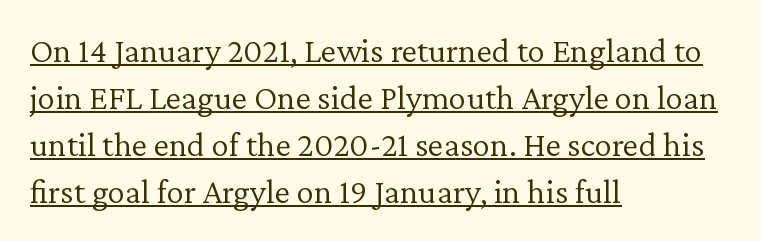
Q: Is the text bold? A: No.
Q: Is the text italic (slanted)? A: No, it is upright.
Q: Is the typeface a serif or a sans-serif typeface? A: Serif.
Q: Is the text underlined? A: Yes.
Q: How is the paragraph aligned? A: Left-aligned.
Q: Is the spacing between letters normal or unusually wide? A: Normal.
Q: Is the spacing between lines tight, normal or loose? A: Normal.
Q: Width (condensed, normal, or wide)? A: Normal.
Q: Stroke contrast? A: Low.
Q: x-height? A: Medium.
Q: Monospaced? A: No.
